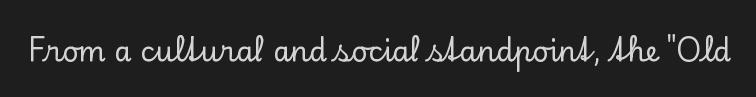
The image shows 28 px text type, upright; set normal letter spacing, not underlined; low stroke contrast and a small x-height.
